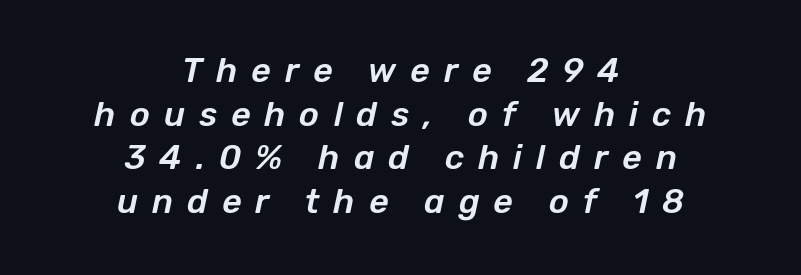
Q: Is the text italic (slanted)? A: Yes, it leans right by about 12 degrees.
Q: Is the text underlined? A: No.
Q: How is the paragraph aligned? A: Centered.
Q: Is the spacing between letters normal or unusually wide? A: Unusually wide.
Q: Is the spacing between lines tight, normal or loose? A: Normal.
Q: Width (condensed, normal, or wide)? A: Normal.
Q: Stroke contrast? A: Low.
Q: x-height? A: Medium.
Q: Monospaced? A: No.
